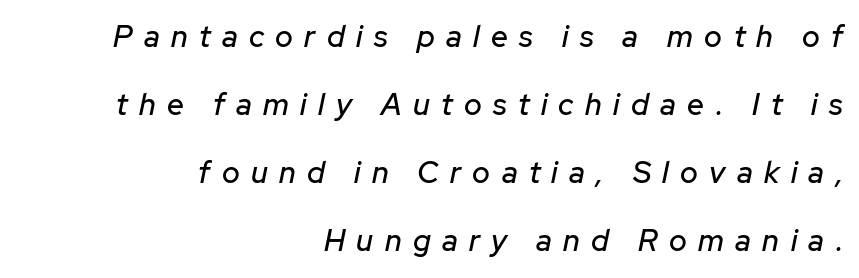
{"italic": "yes", "lean": "right", "slant_degrees": 12, "width": "normal", "stroke_contrast": "low", "x_height": "medium", "monospaced": "no", "underline": "no", "align": "right", "line_spacing": "loose", "line_spacing_ratio": 2.27, "letter_spacing": "wide", "letter_spacing_em": 0.38, "glyph_px": 30}
